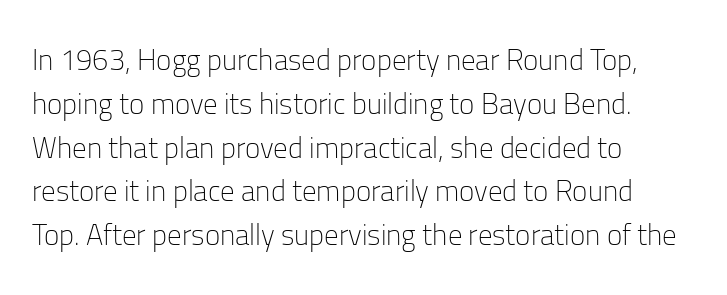
The image shows 29 px light sans-serif type, upright; set left-aligned, normal line spacing (1.51x), normal letter spacing, not underlined; low stroke contrast and a medium x-height.
